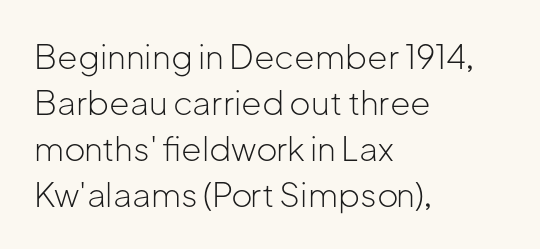
The image shows 33 px light sans-serif type, upright; set left-aligned, normal line spacing (1.39x), normal letter spacing, not underlined; low stroke contrast and a medium x-height.
